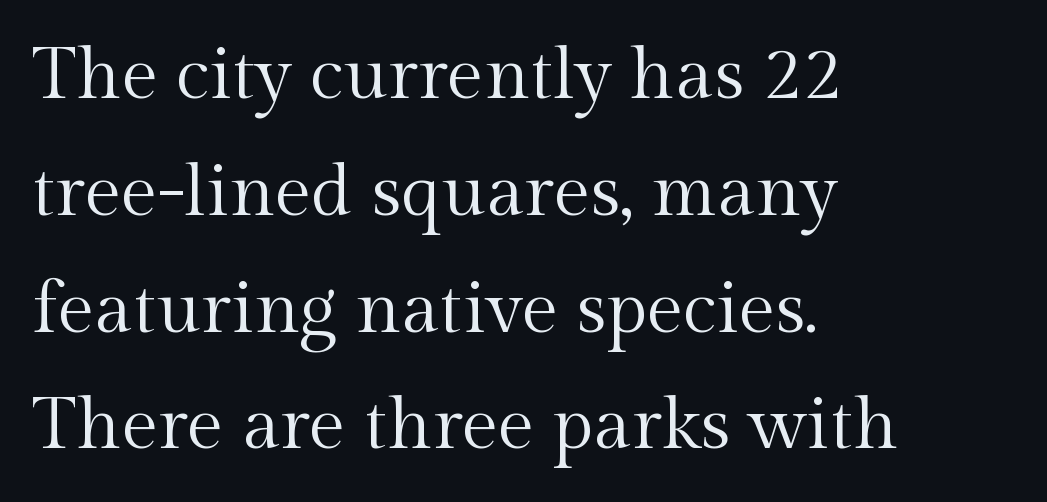
What kind of face is this? One with serifs. This rendering features lettering with no underline. Spacing verdict: proportional, widths tailored to each character. This sample uses plain, unmodified letter spacing.
